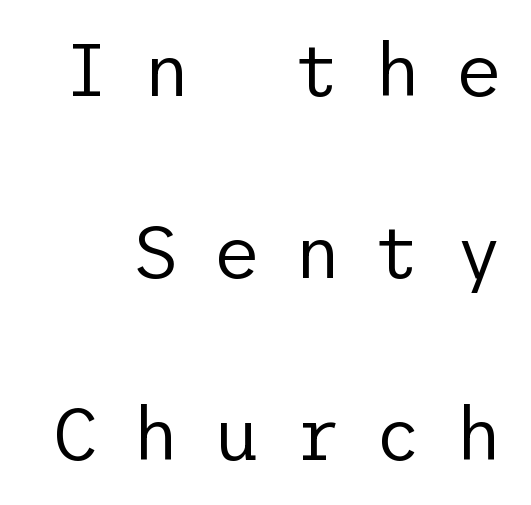
The image shows 74 px regular-weight sans-serif type, upright; set loose line spacing (2.46x), unusually wide letter spacing (+0.44 em), not underlined; low stroke contrast and a medium x-height.
